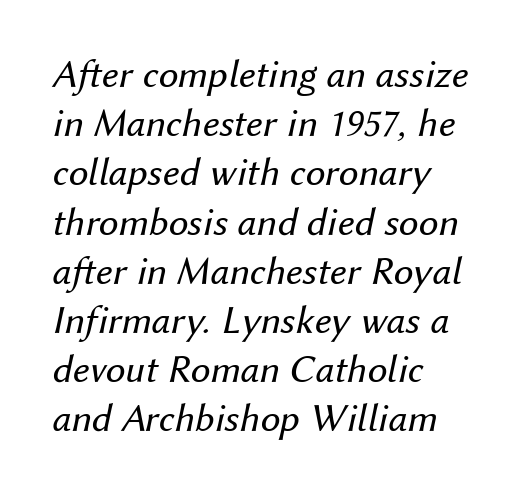
This rendering leaves character spacing at its baseline value. Compared with a typical body face, this is equally light or lighter still. Short and long lines alike share a common starting point at left. A clean baseline with only descenders dipping below it.
